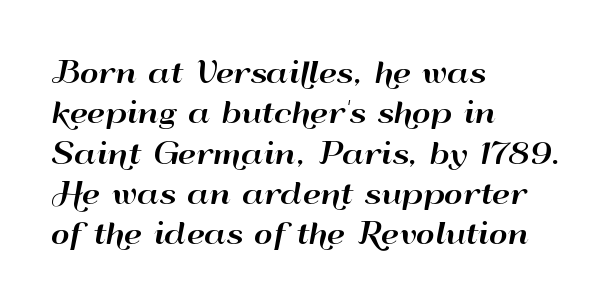
{"serif": "no", "width": "wide", "stroke_contrast": "high", "x_height": "small", "monospaced": "no", "underline": "no", "align": "left", "line_spacing": "normal", "line_spacing_ratio": 1.39, "letter_spacing": "normal", "letter_spacing_em": 0.0, "glyph_px": 29}
